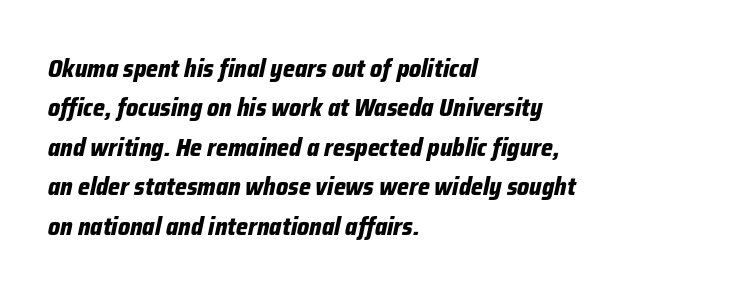
The image shows 25 px bold type, italic (leaning right); set left-aligned, normal line spacing (1.58x), normal letter spacing, not underlined.
